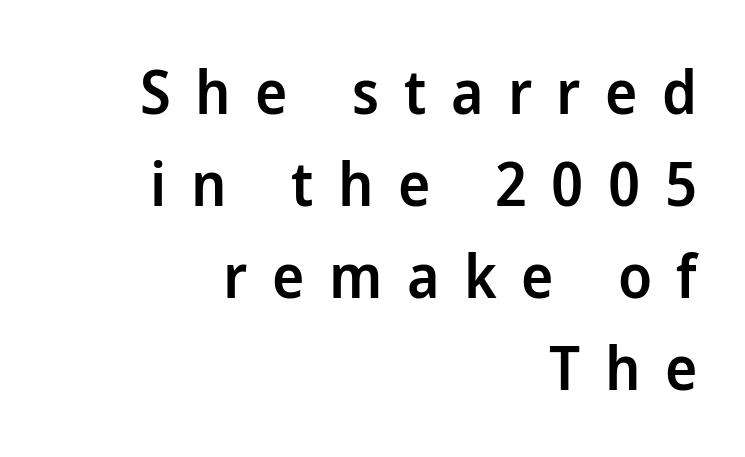
{"serif": "no", "italic": "no", "bold": "semi", "weight": "semibold", "width": "normal", "stroke_contrast": "low", "x_height": "medium", "monospaced": "no", "underline": "no", "align": "right", "line_spacing": "normal", "line_spacing_ratio": 1.51, "letter_spacing": "wide", "letter_spacing_em": 0.4, "glyph_px": 61}
